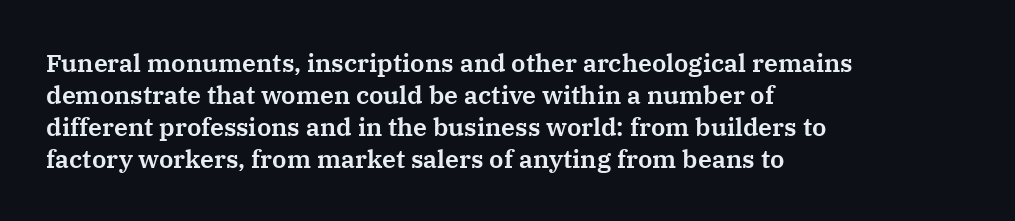
{"italic": "no", "underline": "no", "align": "left", "line_spacing": "normal", "line_spacing_ratio": 1.28, "letter_spacing": "normal", "letter_spacing_em": 0.0, "glyph_px": 25}
